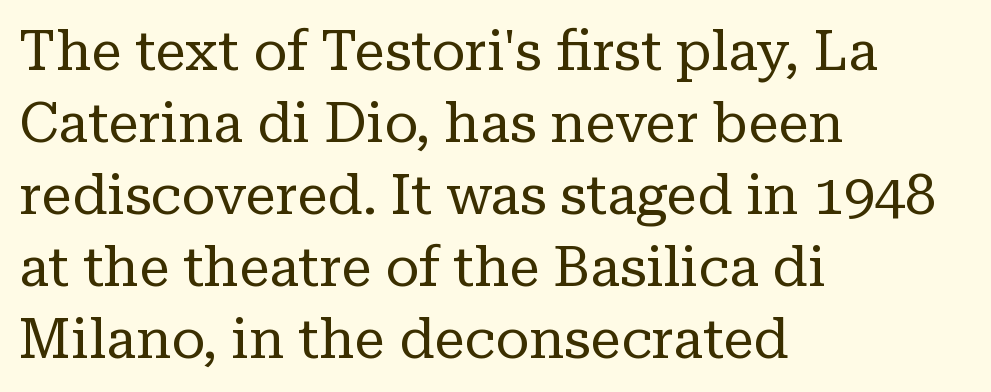
{"serif": "yes", "italic": "no", "bold": "no", "weight": "regular", "width": "normal", "stroke_contrast": "low", "x_height": "medium", "monospaced": "no", "underline": "no", "align": "left", "line_spacing": "normal", "line_spacing_ratio": 1.31, "letter_spacing": "normal", "letter_spacing_em": 0.0, "glyph_px": 55}
